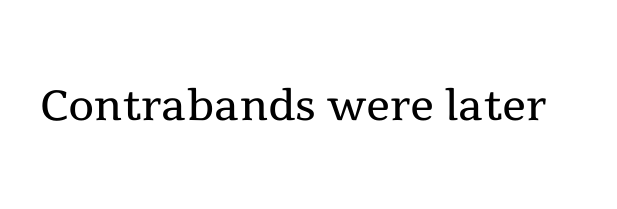
Q: Is the text bold? A: No.
Q: Is the text italic (slanted)? A: No, it is upright.
Q: Is the typeface a serif or a sans-serif typeface? A: Serif.
Q: Is the text underlined? A: No.
Q: Is the spacing between letters normal or unusually wide? A: Normal.
Q: Width (condensed, normal, or wide)? A: Normal.
Q: x-height? A: Medium.
Q: Monospaced? A: No.
